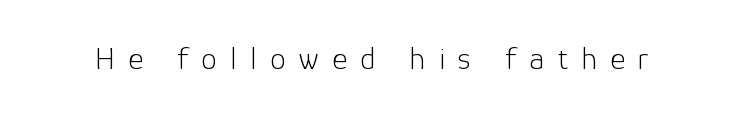
Q: Is the text bold? A: No.
Q: Is the text italic (slanted)? A: No, it is upright.
Q: Is the typeface a serif or a sans-serif typeface? A: Sans-serif.
Q: Is the text underlined? A: No.
Q: Is the spacing between letters normal or unusually wide? A: Unusually wide.
Q: Width (condensed, normal, or wide)? A: Normal.
Q: Stroke contrast? A: Low.
Q: x-height? A: Medium.
Q: Monospaced? A: No.
